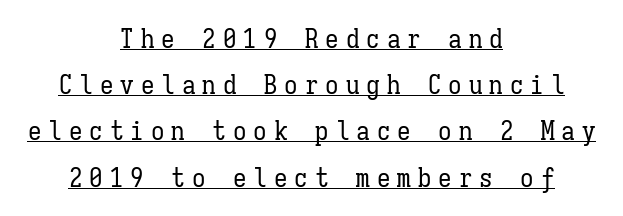
Loose tracking; the words dissolve into strings of separated letters. Posture: vertical. Underline: present. Think standard paragraph weight, or any step lighter than that. Alignment: centered.
